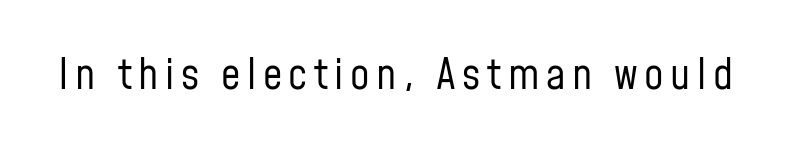
{"serif": "no", "italic": "no", "bold": "no", "weight": "regular", "width": "condensed", "stroke_contrast": "low", "x_height": "medium", "monospaced": "no", "underline": "no", "glyph_px": 43}
